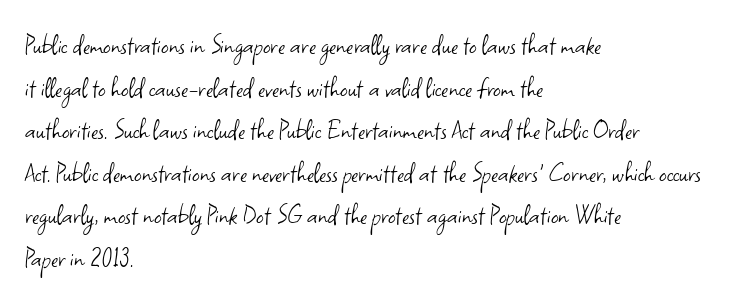
The image shows 30 px light sans-serif type; set left-aligned, normal line spacing (1.42x), normal letter spacing, not underlined; low stroke contrast and a small x-height.
